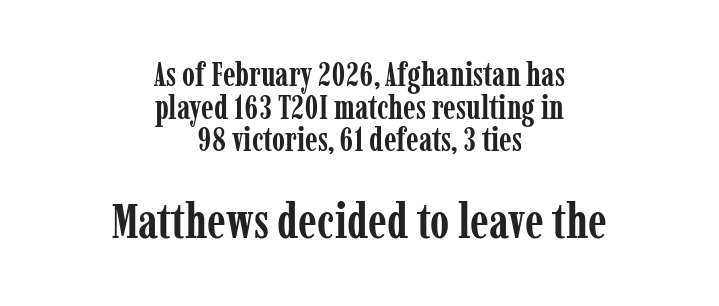
The image shows 49 px semibold, condensed serif type, upright; set centered, tight line spacing (0.99x), normal letter spacing, not underlined; the second (bottom) block is 1.48x larger; low stroke contrast and a medium x-height.
